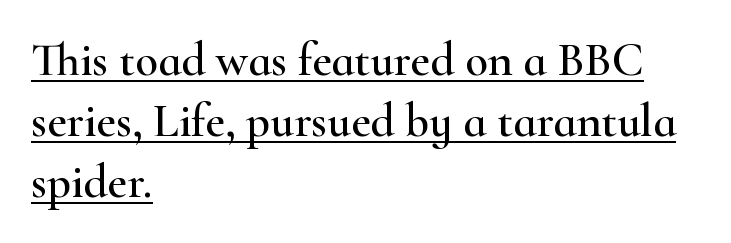
The image shows 47 px wide serif type, upright; set left-aligned, normal line spacing (1.3x), normal letter spacing, underlined; high stroke contrast and a small x-height.
